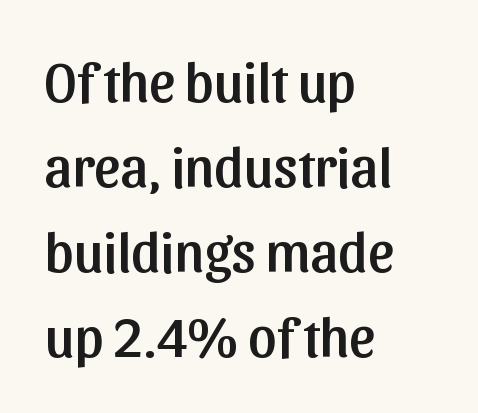
The image shows 56 px sans-serif type, upright; set left-aligned, normal line spacing (1.52x), normal letter spacing, not underlined; low stroke contrast and a medium x-height.
